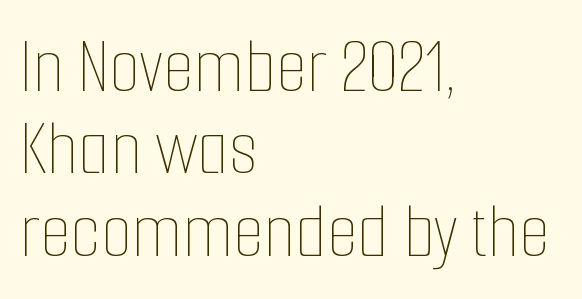
The typesetter chose a ragged-right arrangement here. What's the leading like? Squeezed, with rows nearly overlapping. The passage shown is typed in a proportional face where columns would drift. Descenders are the only things crossing below the line.
